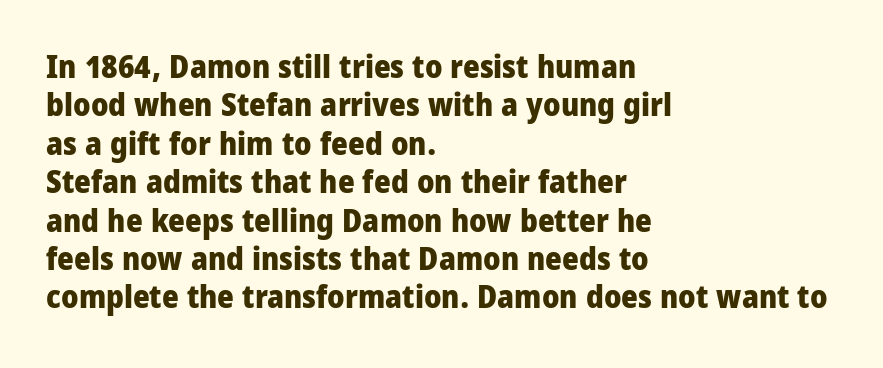
The image shows 32 px heavy, condensed sans-serif type, upright; set left-aligned, line spacing 1.2x, normal letter spacing, not underlined; low stroke contrast and a large x-height.
